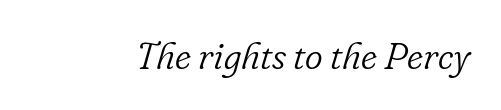
{"serif": "yes", "italic": "yes", "lean": "right", "slant_degrees": 16, "bold": "no", "weight": "light", "width": "normal", "stroke_contrast": "low", "x_height": "small", "monospaced": "no", "underline": "no", "letter_spacing": "normal", "letter_spacing_em": 0.0, "glyph_px": 38}
